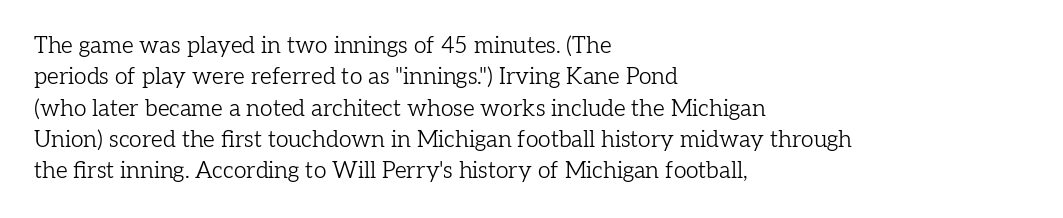
Q: Is the text bold? A: No.
Q: Is the text italic (slanted)? A: No, it is upright.
Q: Is the text underlined? A: No.
Q: How is the paragraph aligned? A: Left-aligned.
Q: Is the spacing between letters normal or unusually wide? A: Normal.
Q: Is the spacing between lines tight, normal or loose? A: Normal.
